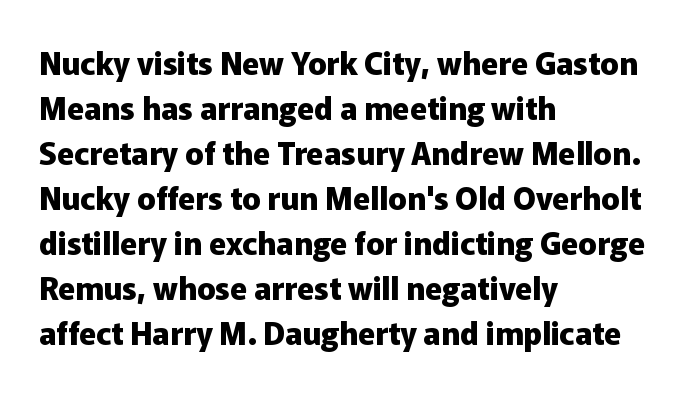
Q: Is the text bold? A: Yes.
Q: Is the text italic (slanted)? A: No, it is upright.
Q: Is the typeface a serif or a sans-serif typeface? A: Sans-serif.
Q: Is the text underlined? A: No.
Q: How is the paragraph aligned? A: Left-aligned.
Q: Is the spacing between letters normal or unusually wide? A: Normal.
Q: Is the spacing between lines tight, normal or loose? A: Normal.
Q: Width (condensed, normal, or wide)? A: Normal.
Q: Stroke contrast? A: Low.
Q: x-height? A: Medium.
Q: Monospaced? A: No.
